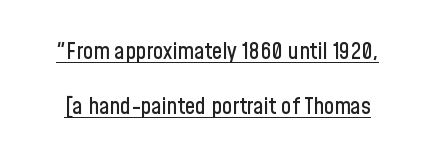
{"italic": "no", "underline": "yes", "line_spacing": "loose", "line_spacing_ratio": 2.38, "letter_spacing": "normal", "letter_spacing_em": 0.0, "glyph_px": 23}
